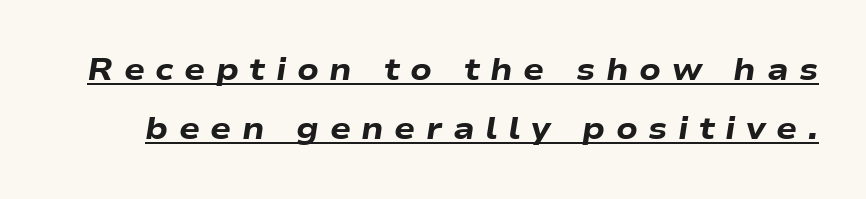
{"italic": "yes", "lean": "right", "slant_degrees": 9, "bold": "yes", "weight": "heavy", "width": "wide", "stroke_contrast": "low", "x_height": "medium", "monospaced": "no", "underline": "yes", "line_spacing": "loose", "line_spacing_ratio": 1.91, "letter_spacing": "wide", "letter_spacing_em": 0.34, "glyph_px": 31}
